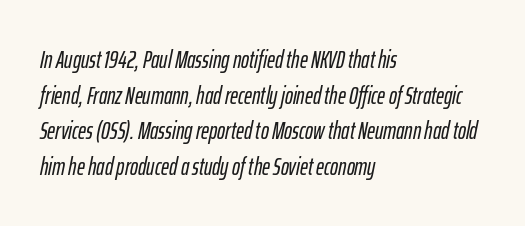
The image shows 24 px text type, italic (leaning right); set left-aligned, normal line spacing (1.48x), normal letter spacing, not underlined.
